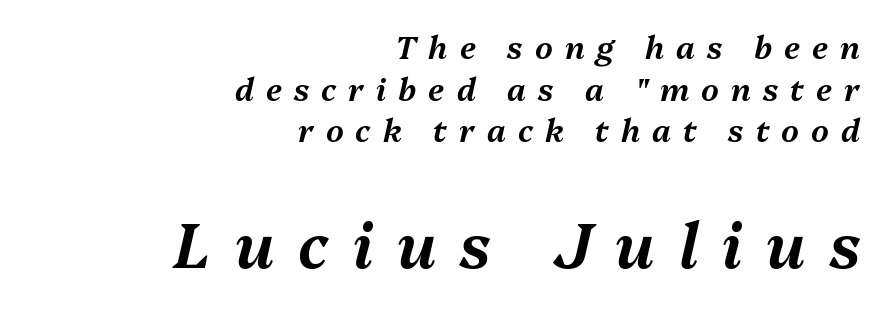
The image shows 62 px text type, italic (leaning right); set right-aligned, normal line spacing (1.34x), unusually wide letter spacing (+0.39 em), not underlined; the second (bottom) block is 2.0x larger; medium stroke contrast and a medium x-height.
